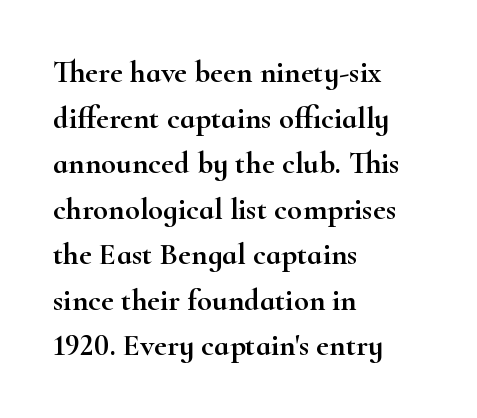
The image shows 31 px wide serif type, upright; set left-aligned, normal line spacing (1.47x), normal letter spacing, not underlined; high stroke contrast and a small x-height.
